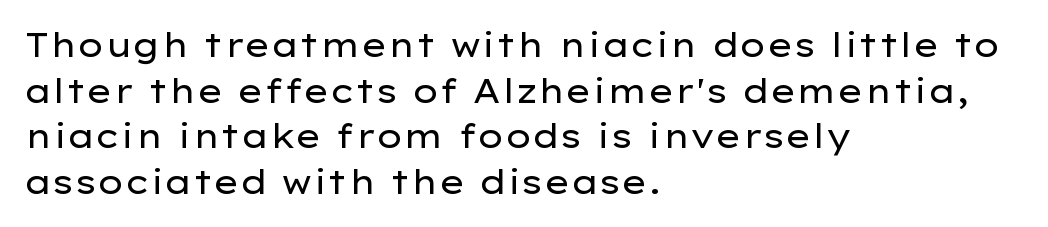
The image shows 33 px regular-weight, wide sans-serif type, upright; set left-aligned, normal line spacing (1.38x), normal letter spacing, not underlined; low stroke contrast and a medium x-height.
